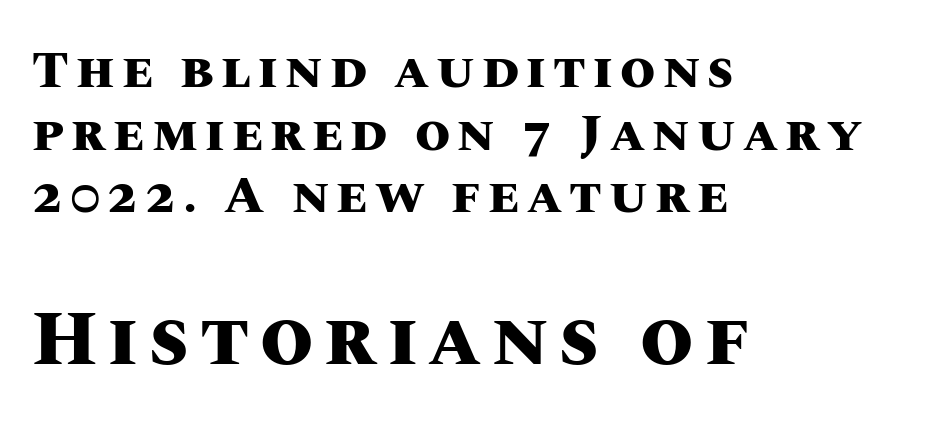
The image shows 77 px heavy type, upright; set left-aligned, line spacing 1.23x, not underlined; the second (bottom) block is 1.51x larger; medium stroke contrast and a large x-height.
